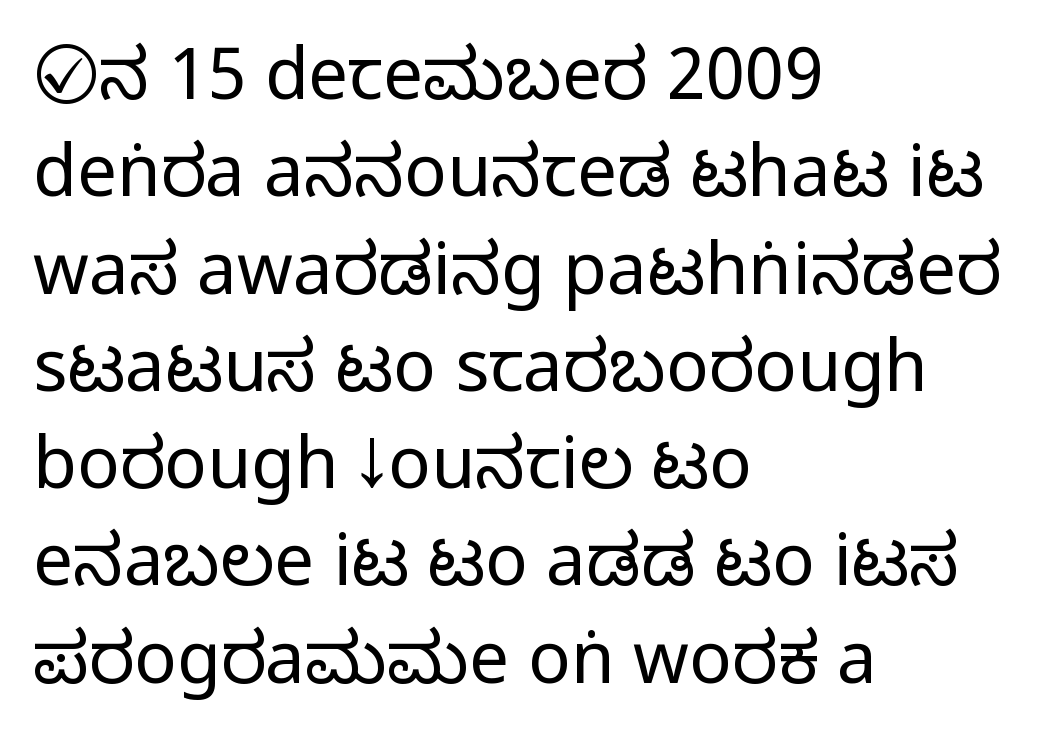
Q: Is the text italic (slanted)? A: No, it is upright.
Q: Is the typeface a serif or a sans-serif typeface? A: Sans-serif.
Q: Is the text underlined? A: No.
Q: How is the paragraph aligned? A: Left-aligned.
Q: Is the spacing between letters normal or unusually wide? A: Normal.
Q: Is the spacing between lines tight, normal or loose? A: Normal.
Q: Width (condensed, normal, or wide)? A: Condensed.
Q: Stroke contrast? A: Medium.
Q: Monospaced? A: No.
